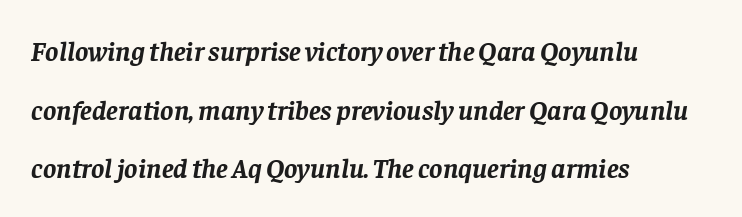
{"serif": "yes", "italic": "yes", "lean": "right", "slant_degrees": 8, "bold": "yes", "weight": "semibold", "width": "normal", "stroke_contrast": "low", "x_height": "large", "monospaced": "no", "underline": "no", "align": "left", "line_spacing": "loose", "line_spacing_ratio": 2.09, "letter_spacing": "normal", "letter_spacing_em": 0.0, "glyph_px": 28}
